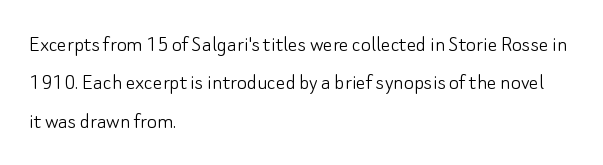
Plain, unruled lines of type. No heavy texture on the line: the type isn't bold. Look at the tracking — it's just the regular setting, nothing added. The axis of the letterforms is exactly vertical. The rows are spaced the way most documents space them.
